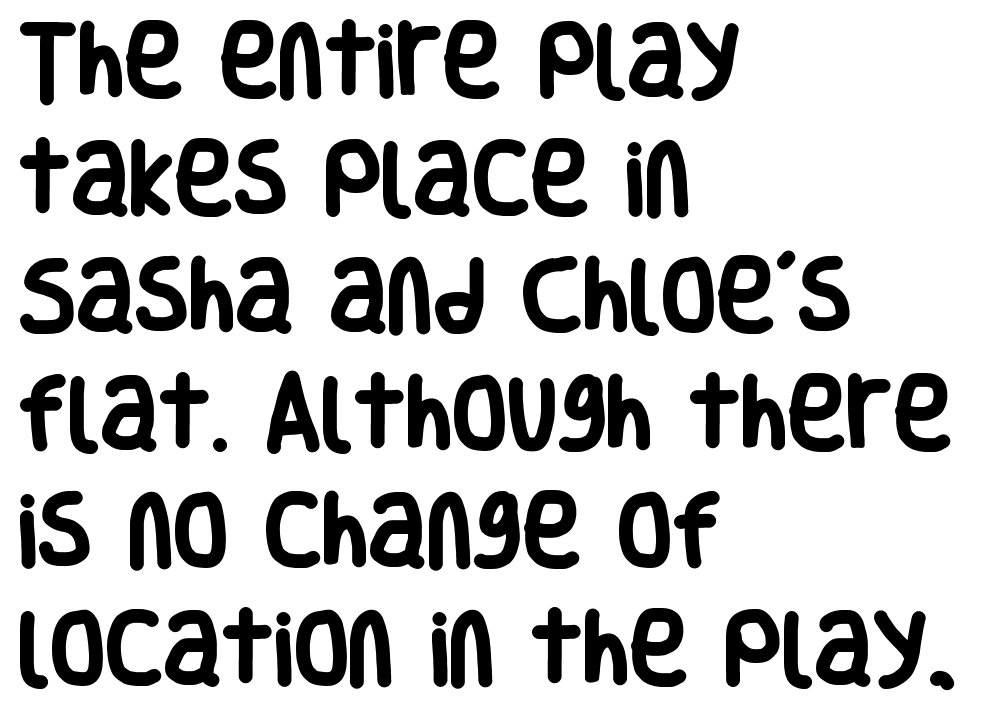
The words here are not underlined. Typographically, this falls in the sans-serif category. The type sits square on the baseline with zero lean. Plenty of ink on the page — the face is bold. Notice how the passage keeps a crisp vertical edge on the left only.
